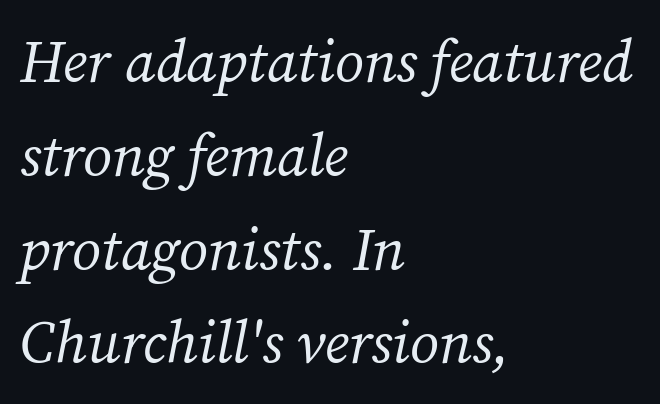
Q: Is the text bold? A: No.
Q: Is the text italic (slanted)? A: Yes, it leans right by about 12 degrees.
Q: Is the typeface a serif or a sans-serif typeface? A: Serif.
Q: Is the text underlined? A: No.
Q: How is the paragraph aligned? A: Left-aligned.
Q: Is the spacing between letters normal or unusually wide? A: Normal.
Q: Is the spacing between lines tight, normal or loose? A: Normal.
Q: Width (condensed, normal, or wide)? A: Normal.
Q: Stroke contrast? A: Medium.
Q: x-height? A: Medium.
Q: Monospaced? A: No.
